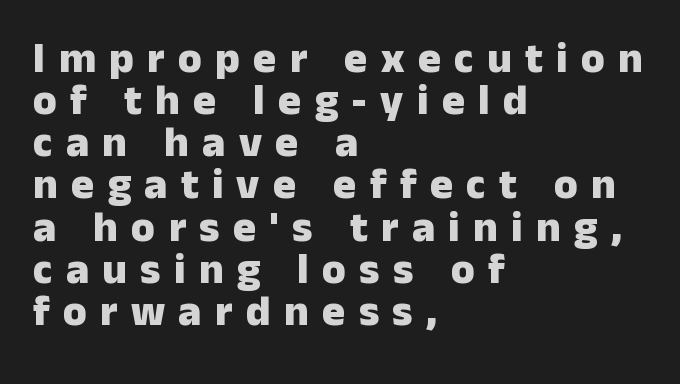
The image shows 43 px heavy sans-serif type, upright; set left-aligned, tight line spacing (0.98x), unusually wide letter spacing (+0.31 em), not underlined; low stroke contrast and a medium x-height.
